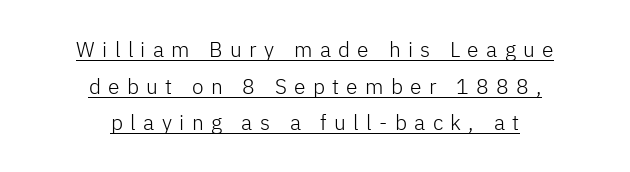
{"italic": "no", "bold": "no", "underline": "yes", "align": "center", "line_spacing_ratio": 1.75, "letter_spacing": "wide", "letter_spacing_em": 0.35, "glyph_px": 21}
